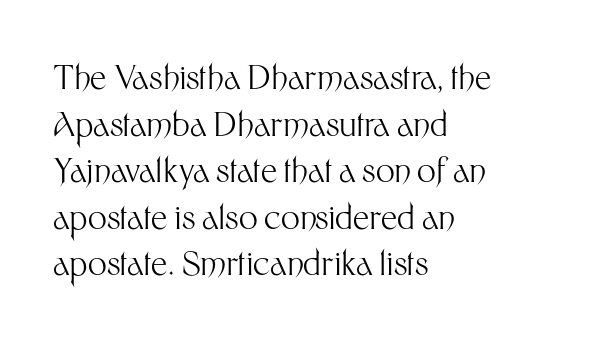
The typeface has the unassuming heft of standard copy or less. Proportional: the letters do not fall into vertical columns. The typeface chosen for these lines omits serifs. Clear beneath every line of the passage. Layout note: lines flush left. The line texture is even and compact thanks to regular tracking.
